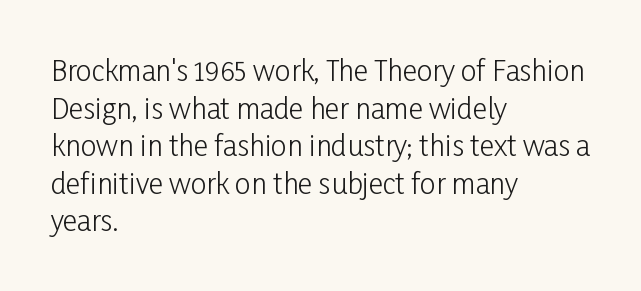
{"serif": "no", "italic": "no", "bold": "no", "weight": "light", "width": "condensed", "stroke_contrast": "low", "x_height": "medium", "monospaced": "no", "underline": "no", "align": "left", "line_spacing": "normal", "line_spacing_ratio": 1.34, "letter_spacing": "normal", "letter_spacing_em": 0.0, "glyph_px": 28}
